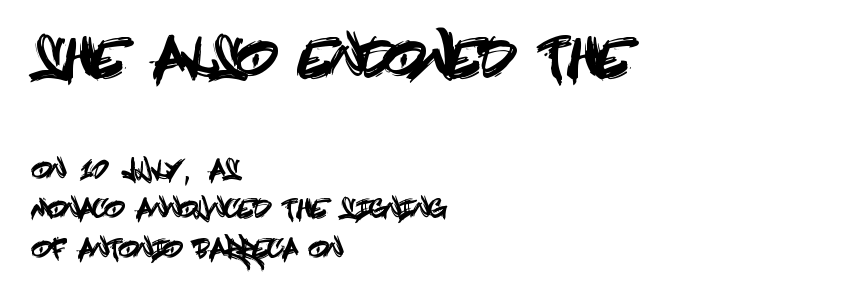
{"serif": "no", "width": "condensed", "x_height": "large", "underline": "no", "align": "left", "line_spacing": "normal", "line_spacing_ratio": 1.52, "letter_spacing": "normal", "letter_spacing_em": 0.0, "larger_block": "first", "size_ratio": 2.04, "glyph_px": 53}
